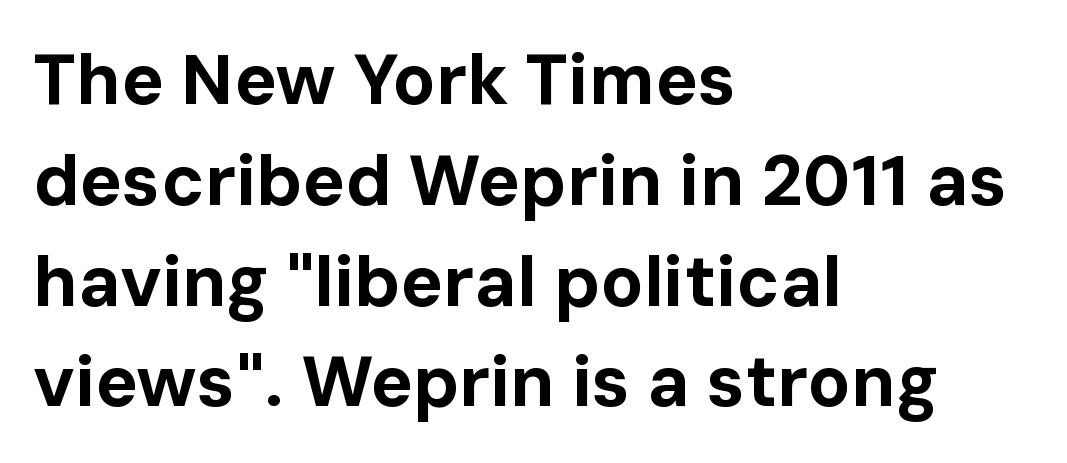
This sample has the flowing, uneven cadence of proportional lettering. The rendering shows plain stroke endings on the letterforms — a sans-serif design. Nobody touched the tracking dial on this one. Nope, not italic — everything's standing straight.
